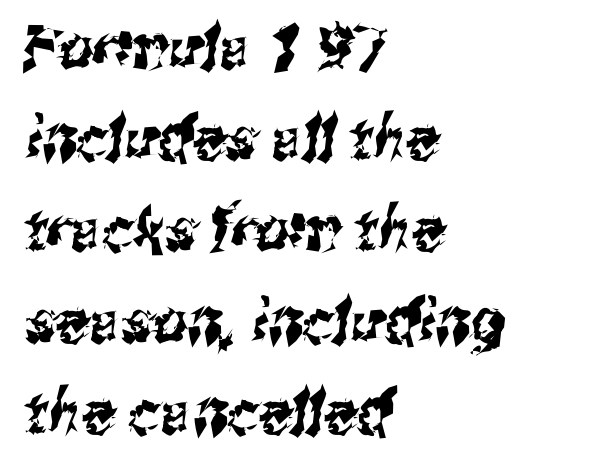
{"serif": "no", "width": "condensed", "stroke_contrast": "medium", "x_height": "medium", "monospaced": "no", "underline": "no", "align": "left", "line_spacing": "normal", "line_spacing_ratio": 1.52, "letter_spacing": "normal", "letter_spacing_em": 0.0, "glyph_px": 60}
